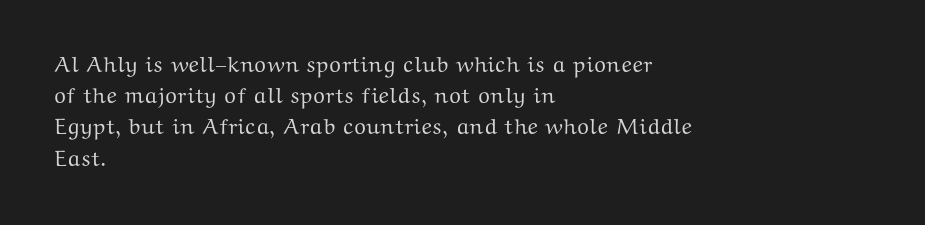
Nope, not italic — everything's standing straight. You could call the tracking neutral — neither tight nor loose. Descenders hang freely into open space. Vertical spacing — default. The compositor pushed each line to the left boundary.
